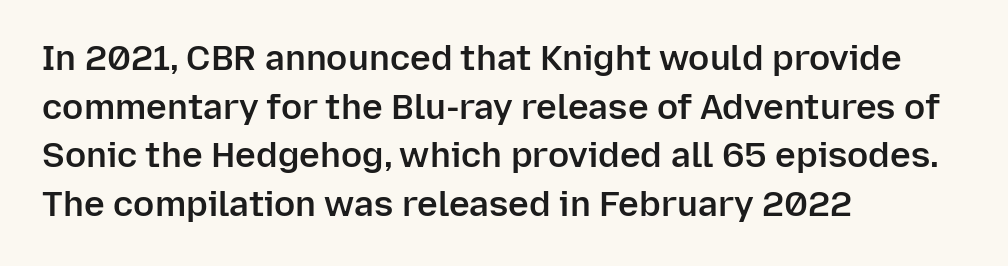
{"serif": "no", "italic": "no", "bold": "semi", "weight": "semibold", "width": "normal", "stroke_contrast": "low", "x_height": "medium", "monospaced": "no", "underline": "no", "align": "left", "line_spacing": "normal", "line_spacing_ratio": 1.39, "letter_spacing": "normal", "letter_spacing_em": 0.0, "glyph_px": 35}
